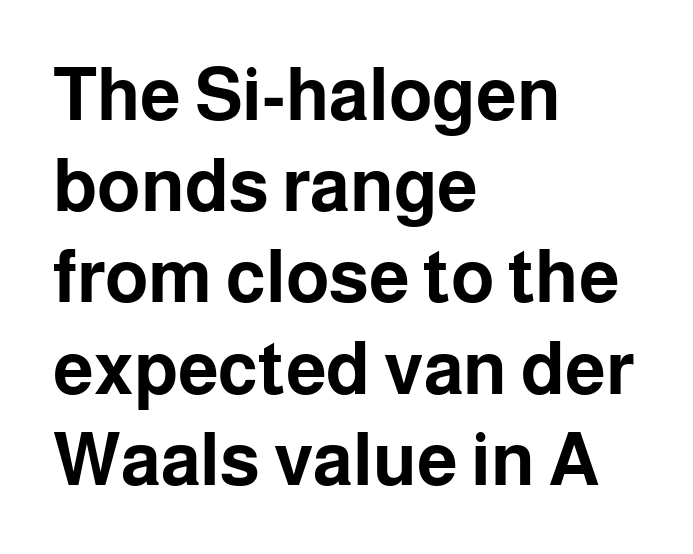
{"serif": "no", "italic": "no", "bold": "yes", "weight": "bold", "width": "normal", "stroke_contrast": "low", "x_height": "medium", "monospaced": "no", "underline": "no", "align": "left", "line_spacing": "normal", "line_spacing_ratio": 1.25, "letter_spacing": "normal", "letter_spacing_em": 0.0, "glyph_px": 73}
